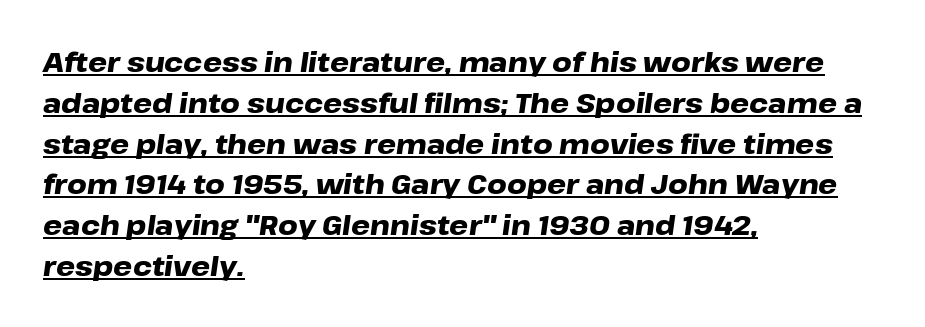
{"italic": "yes", "lean": "right", "slant_degrees": 8, "bold": "yes", "underline": "yes", "align": "left", "line_spacing": "normal", "line_spacing_ratio": 1.51, "letter_spacing": "normal", "letter_spacing_em": 0.0, "glyph_px": 27}
